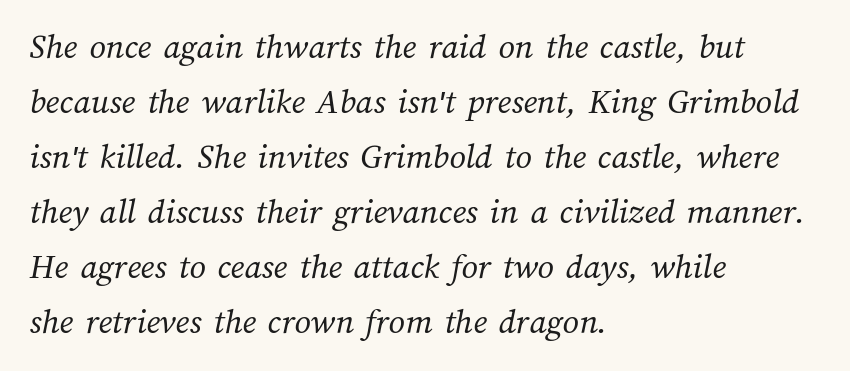
Is there much room between lines? A standard amount, neither cramped nor airy. Nothing heavy about these letters — not bold at all. The face used here is proportionally spaced, like ordinary book or web type. Bare-footed words on every line. Look at the tracking — it's just the regular setting, nothing added. These lines stack with their left ends in a neat column.
